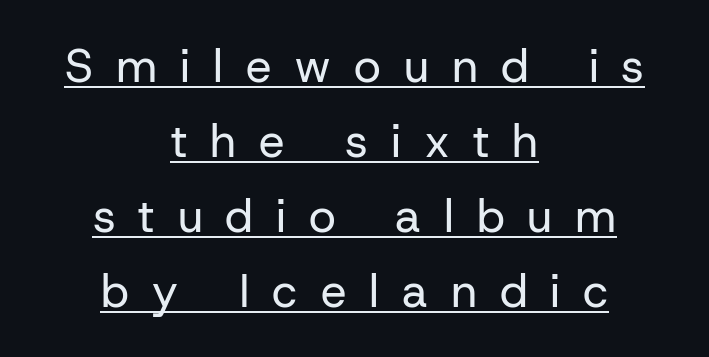
The image shows 46 px regular-weight sans-serif type, upright; set centered, normal line spacing (1.63x), unusually wide letter spacing (+0.5 em), underlined; low stroke contrast and a medium x-height.
